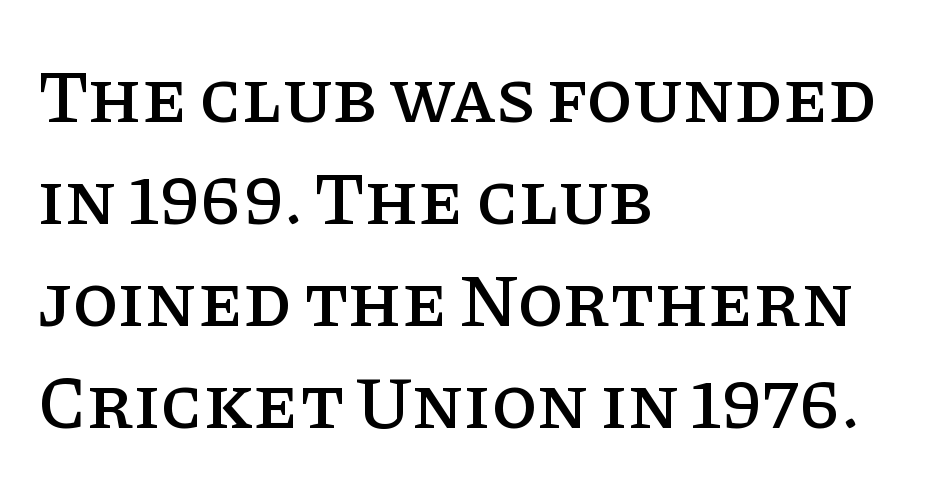
The image shows 75 px serif type, upright; set left-aligned, normal line spacing (1.36x), normal letter spacing, not underlined; low stroke contrast and a large x-height.
